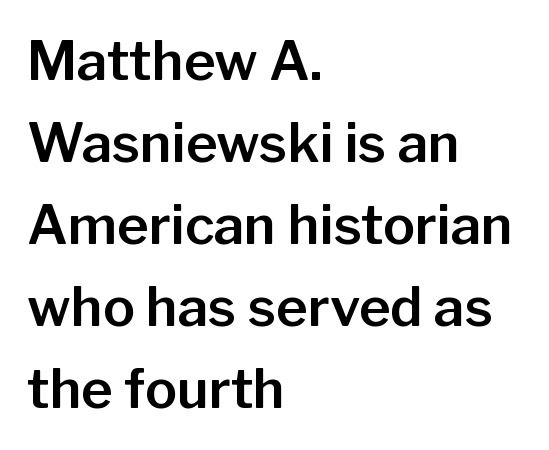
These lines are set flush left with a ragged right edge. Between one letter and the next there's only the usual sliver of space. Unlike italic type, these characters show no tilt at all. No feet cap the strokes, marking this as sans-serif type. Rule under the text: the space is simply empty. The designer left line spacing at the default.
